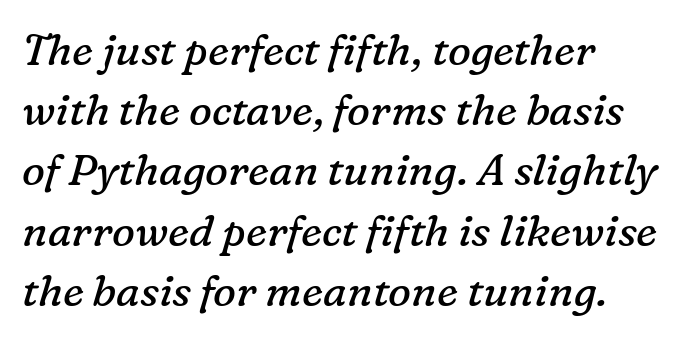
This block has exactly the height ordinary leading produces. The area under the type is left untouched. Students, note that the glyphs here touch the page at normal intervals. Vertical stems look standard width or narrower in stroke.
